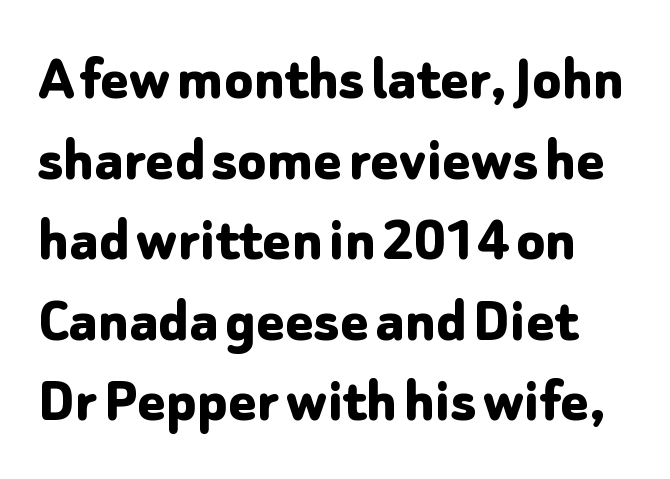
The image shows 66 px bold sans-serif type, upright; set line spacing 1.22x, normal letter spacing, not underlined; low stroke contrast and a medium x-height.
